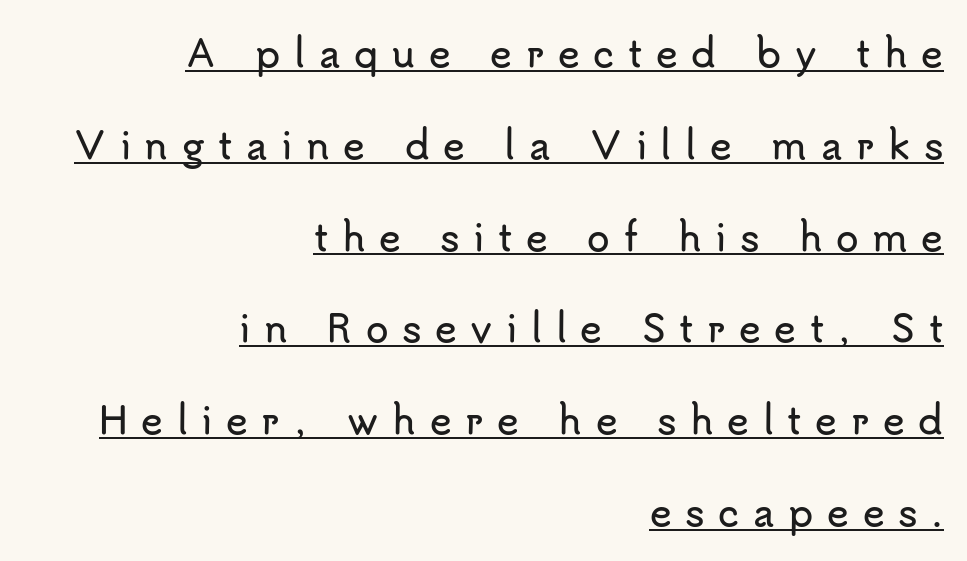
{"serif": "no", "italic": "no", "width": "normal", "stroke_contrast": "low", "x_height": "small", "monospaced": "no", "underline": "yes", "align": "right", "line_spacing": "loose", "line_spacing_ratio": 2.48, "letter_spacing": "wide", "letter_spacing_em": 0.37, "glyph_px": 37}
